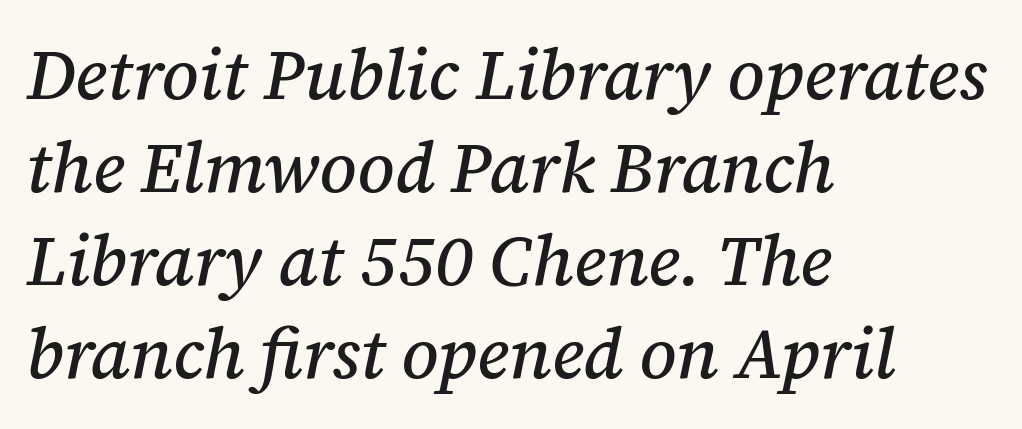
Q: Is the text italic (slanted)? A: Yes, it leans right by about 12 degrees.
Q: Is the typeface a serif or a sans-serif typeface? A: Serif.
Q: Is the text underlined? A: No.
Q: How is the paragraph aligned? A: Left-aligned.
Q: Is the spacing between letters normal or unusually wide? A: Normal.
Q: Is the spacing between lines tight, normal or loose? A: Normal.
Q: Width (condensed, normal, or wide)? A: Normal.
Q: Stroke contrast? A: Medium.
Q: x-height? A: Medium.
Q: Monospaced? A: No.
